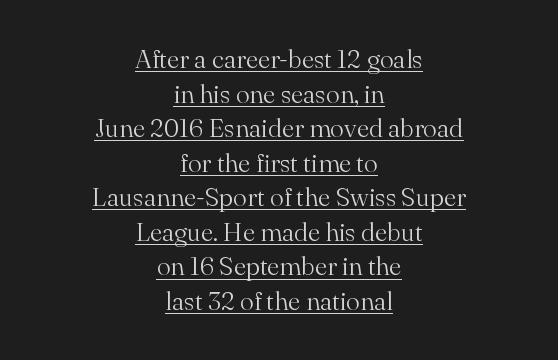
The image shows 26 px text type, upright; set centered, normal line spacing (1.33x), normal letter spacing, underlined.
